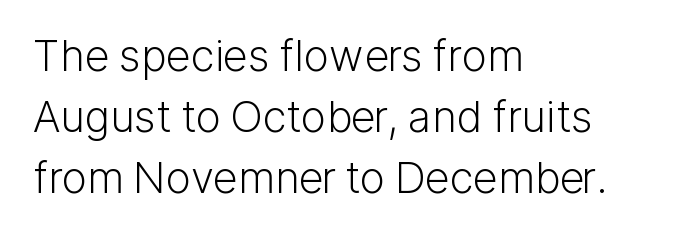
These lines are composed in type without serifs. There is no visible air inserted between adjacent glyphs. Vertical stems look standard width or narrower in stroke. The compositor pushed each line to the left boundary.
